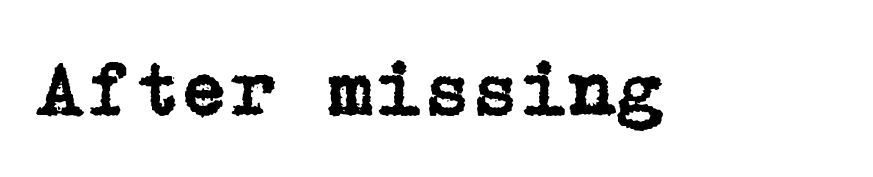
This sample uses plain, unmodified letter spacing. Clear beneath every line of the passage. The typeface chosen for these lines features serifs. Is there any slant? The stems are plumb.
